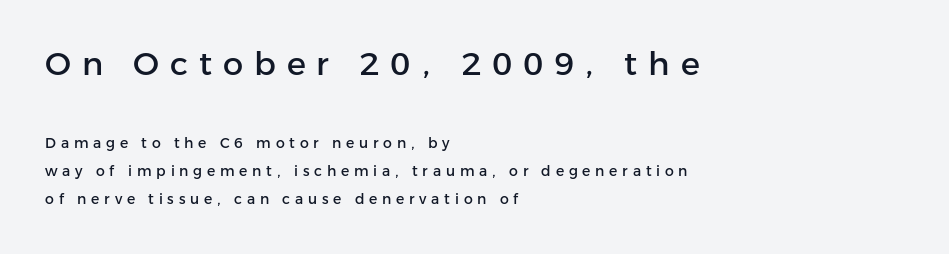
Q: Is the text italic (slanted)? A: No, it is upright.
Q: Is the typeface a serif or a sans-serif typeface? A: Sans-serif.
Q: Is the text underlined? A: No.
Q: How is the paragraph aligned? A: Left-aligned.
Q: Is the spacing between letters normal or unusually wide? A: Unusually wide.
Q: Is the spacing between lines tight, normal or loose? A: Loose.
Q: Which block of text is set in a larger size, the first (top) or the second (bottom)? A: The first (top) one.
Q: Width (condensed, normal, or wide)? A: Normal.
Q: Stroke contrast? A: Low.
Q: x-height? A: Medium.
Q: Monospaced? A: No.
